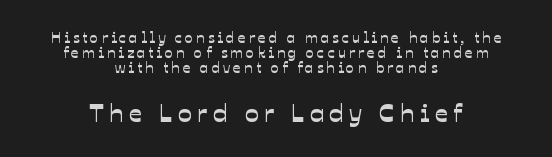
Line spacing here is tight. Caption: expanded tracking, letters set apart. The setting favours the middle, as headings and verse often do. Quick note: underline off. Whoever set this made the second block the dominant, larger element.
